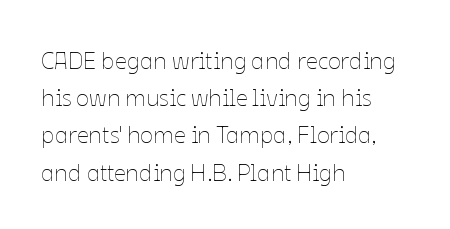
Q: Is the text bold? A: No.
Q: Is the text italic (slanted)? A: No, it is upright.
Q: Is the text underlined? A: No.
Q: How is the paragraph aligned? A: Left-aligned.
Q: Is the spacing between letters normal or unusually wide? A: Normal.
Q: Is the spacing between lines tight, normal or loose? A: Normal.
